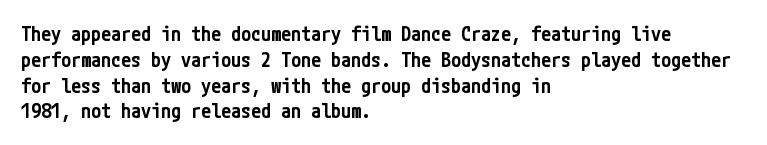
This is the in-between weight designers call semibold or demi. The passage is arranged the way most books set body copy — flush left. No word sits above an underline. Normally led — the rows are evenly, conventionally spaced. Observe the ordinary spacing: letters are neighbours, not strangers. The type sits square on the baseline with zero lean.
